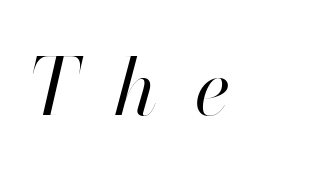
Q: Is the text bold? A: No.
Q: Is the text italic (slanted)? A: Yes, it leans right by about 13 degrees.
Q: Is the text underlined? A: No.
Q: Is the spacing between letters normal or unusually wide? A: Unusually wide.
Q: Width (condensed, normal, or wide)? A: Normal.
Q: Stroke contrast? A: High.
Q: x-height? A: Small.
Q: Monospaced? A: No.
